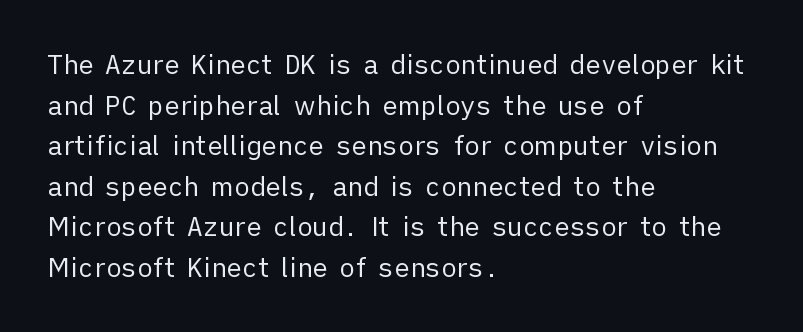
Q: Is the text bold? A: No.
Q: Is the text italic (slanted)? A: No, it is upright.
Q: Is the text underlined? A: No.
Q: How is the paragraph aligned? A: Left-aligned.
Q: Is the spacing between letters normal or unusually wide? A: Normal.
Q: Is the spacing between lines tight, normal or loose? A: Normal.
